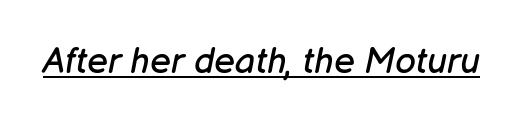
Q: Is the text bold? A: No.
Q: Is the text italic (slanted)? A: Yes, it leans right by about 12 degrees.
Q: Is the text underlined? A: Yes.
Q: Is the spacing between letters normal or unusually wide? A: Normal.
Q: Width (condensed, normal, or wide)? A: Normal.
Q: Stroke contrast? A: Low.
Q: x-height? A: Medium.
Q: Monospaced? A: No.
